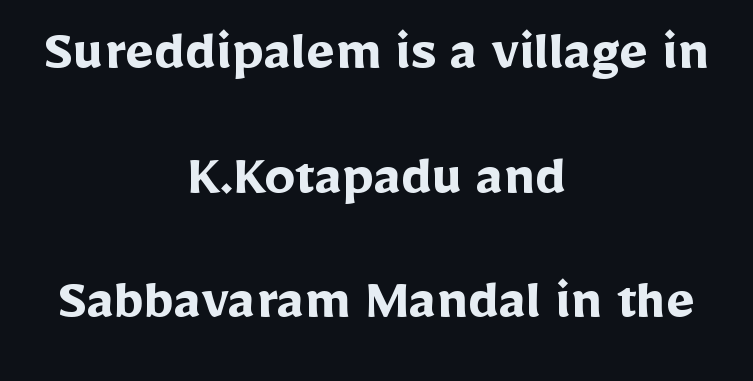
The image shows 62 px semibold sans-serif type, upright; set centered, loose line spacing (2.01x), normal letter spacing, not underlined; low stroke contrast and a medium x-height.
